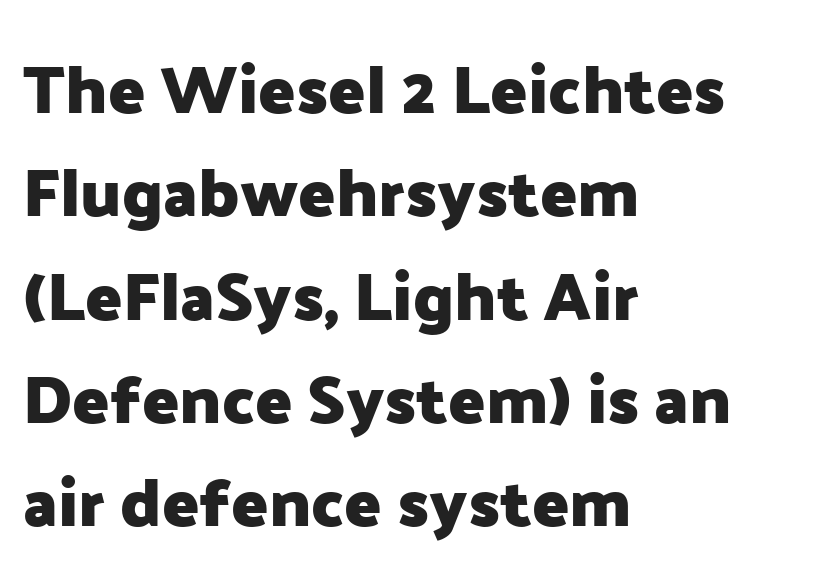
Layout note: lines flush left. Unlike italic type, these characters show no tilt at all. Rule under the text: the space is simply empty. Thick stems and heavy bowls — unmistakably bold. This rendering employs a face without finishing strokes, i.e., a sans-serif.
